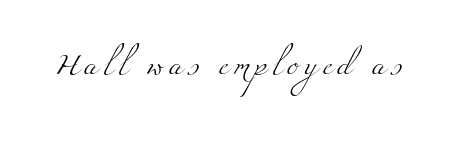
{"bold": "no", "underline": "no", "letter_spacing": "wide", "letter_spacing_em": 0.24, "glyph_px": 22}
